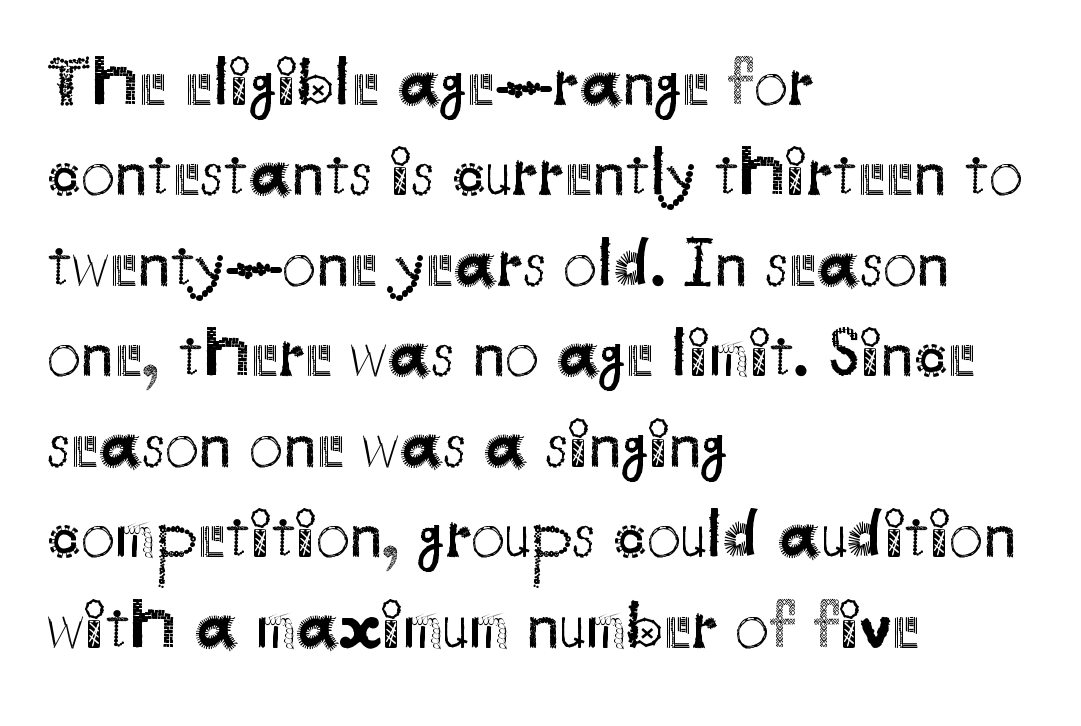
Here the designer chose a conventional face with non-uniform glyph widths. Typeset ragged right — the left edge is the straight one. Honestly, the letter spacing is just normal — you wouldn't notice it. Each row of text sits above clean, open space. Do the letters lean? They stand straight.
